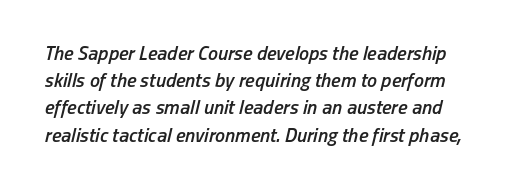
Observe the lean: these are italic letterforms. Emphasis by weight is partial: semibold. How would I describe the line gaps? Plain and ordinary. Any mark beneath the type? The region is blank. Letter spacing: default.
